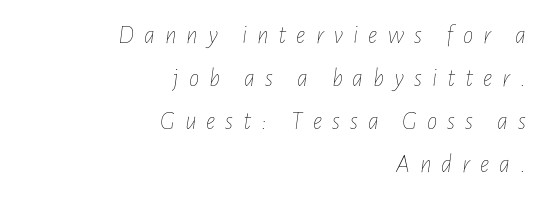
Q: Is the text bold? A: No.
Q: Is the text italic (slanted)? A: Yes, it leans right by about 7 degrees.
Q: Is the text underlined? A: No.
Q: How is the paragraph aligned? A: Right-aligned.
Q: Is the spacing between letters normal or unusually wide? A: Unusually wide.
Q: Is the spacing between lines tight, normal or loose? A: Normal.
